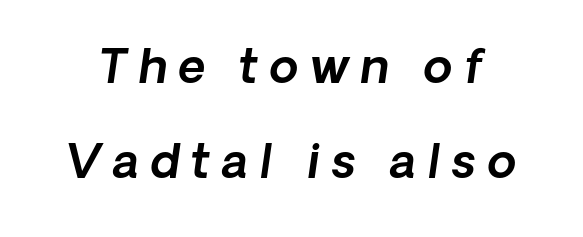
Does extra space separate the letters? Yes, quite a lot of it. Every character sits at an angle, as italics do. You could not count columns in this text — the font is proportionally spaced. The string is rendered with underlining switched off.
